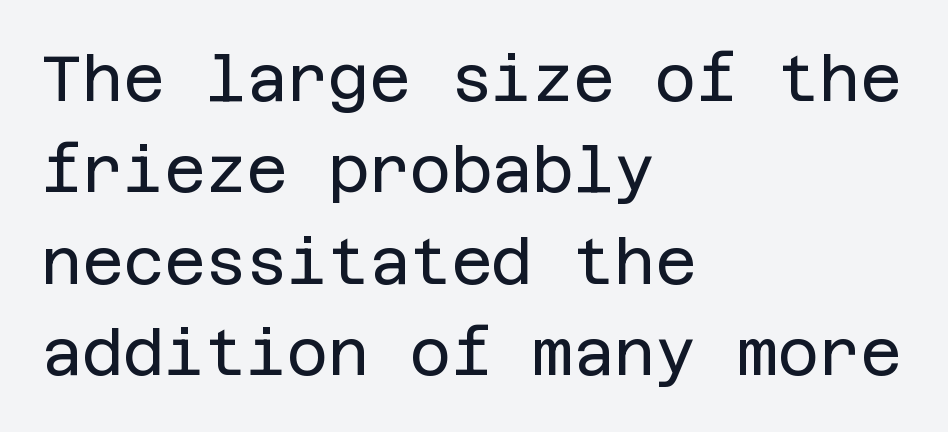
Q: Is the text bold? A: No.
Q: Is the text italic (slanted)? A: No, it is upright.
Q: Is the typeface a serif or a sans-serif typeface? A: Sans-serif.
Q: Is the text underlined? A: No.
Q: How is the paragraph aligned? A: Left-aligned.
Q: Is the spacing between letters normal or unusually wide? A: Normal.
Q: Is the spacing between lines tight, normal or loose? A: Normal.
Q: Width (condensed, normal, or wide)? A: Normal.
Q: Stroke contrast? A: Low.
Q: x-height? A: Large.
